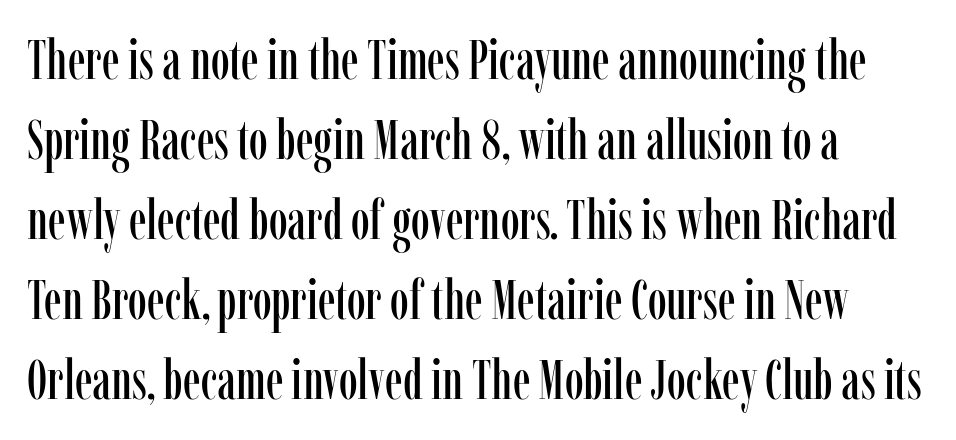
Q: Is the text italic (slanted)? A: No, it is upright.
Q: Is the typeface a serif or a sans-serif typeface? A: Serif.
Q: Is the text underlined? A: No.
Q: Is the spacing between letters normal or unusually wide? A: Normal.
Q: Is the spacing between lines tight, normal or loose? A: Normal.
Q: Width (condensed, normal, or wide)? A: Condensed.
Q: Stroke contrast? A: Low.
Q: x-height? A: Medium.
Q: Monospaced? A: No.
